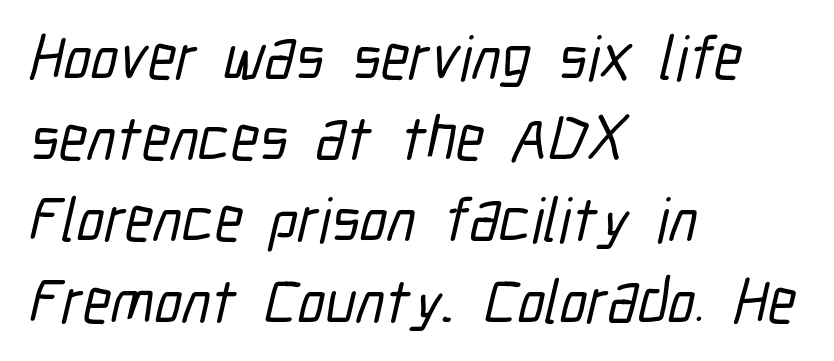
Students, note that the glyphs here touch the page at normal intervals. Look at the bottom of the vertical strokes: they stop flat, with no serifs. The face used here is proportionally spaced, like ordinary book or web type. The block of text has a typical density, with ordinary space between rows. Line starts are locked; line ends wander. Just letters on the line, the space beneath them empty.
